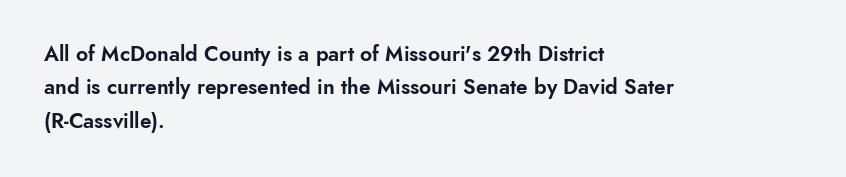
The image shows 21 px text type, upright; set left-aligned, normal line spacing (1.59x), normal letter spacing, not underlined.
